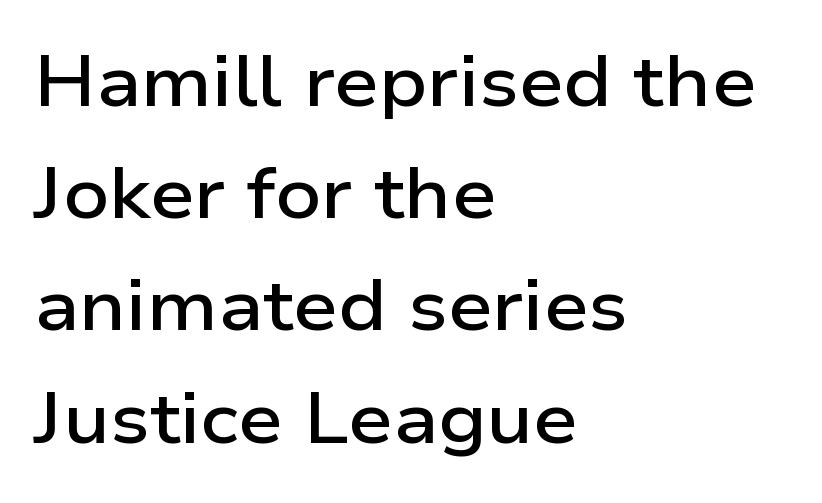
The font family rendered here belongs to the sans-serif group. The space directly below the letters is spotless. Look at the tracking — it's just the regular setting, nothing added. Each letter keeps its own natural width here, so spacing adapts to shape. The face used here is a semibold: visibly heavier than regular, lighter than bold. The type sits square on the baseline with zero lean.
